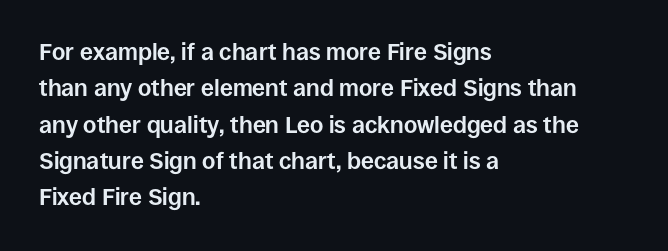
{"italic": "no", "bold": "yes", "underline": "no", "align": "left", "line_spacing": "normal", "line_spacing_ratio": 1.58, "letter_spacing": "normal", "letter_spacing_em": 0.0, "glyph_px": 23}
